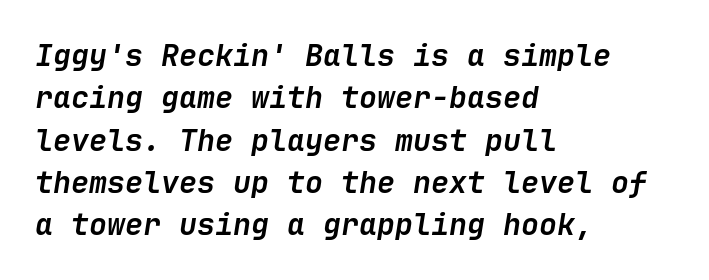
The image shows 30 px semibold type, italic (leaning right); set left-aligned, normal line spacing (1.41x), normal letter spacing, not underlined; low stroke contrast and a medium x-height.
